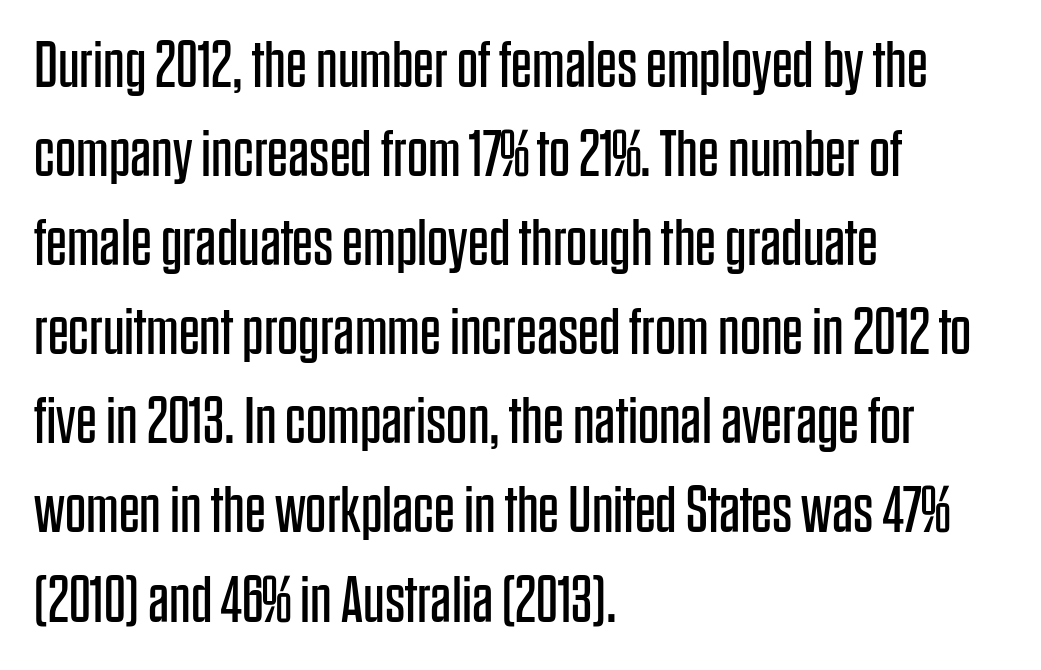
The image shows 66 px regular-weight, condensed sans-serif type, upright; set left-aligned, normal line spacing (1.35x), normal letter spacing, not underlined; low stroke contrast and a large x-height.
